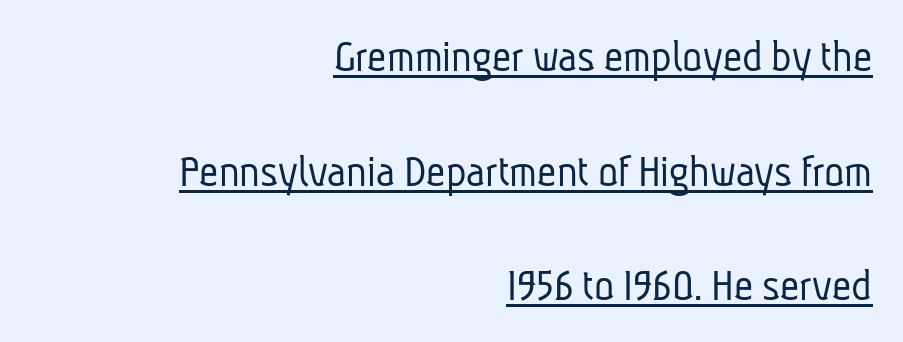
Proportional: the letters do not fall into vertical columns. Underline: present. A light-to-regular cut is what we see here. The text was rendered using a sans face with plain stroke endings.
